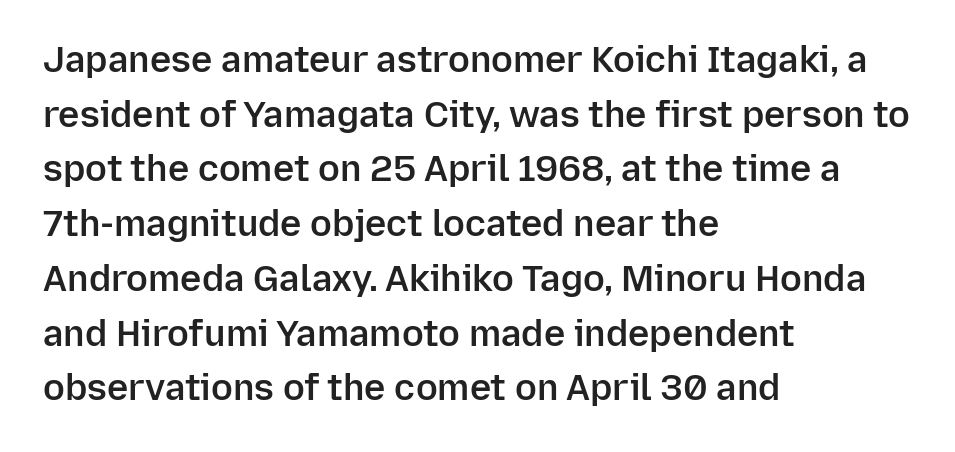
The image shows 36 px semibold sans-serif type, upright; set left-aligned, normal line spacing (1.52x), normal letter spacing, not underlined; low stroke contrast and a medium x-height.
